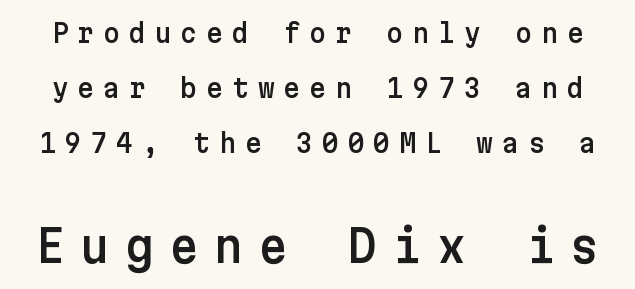
The image shows 45 px sans-serif type, upright; set loose line spacing (2.11x), unusually wide letter spacing (+0.34 em), not underlined; the second (bottom) block is 1.73x larger; low stroke contrast and a medium x-height.
